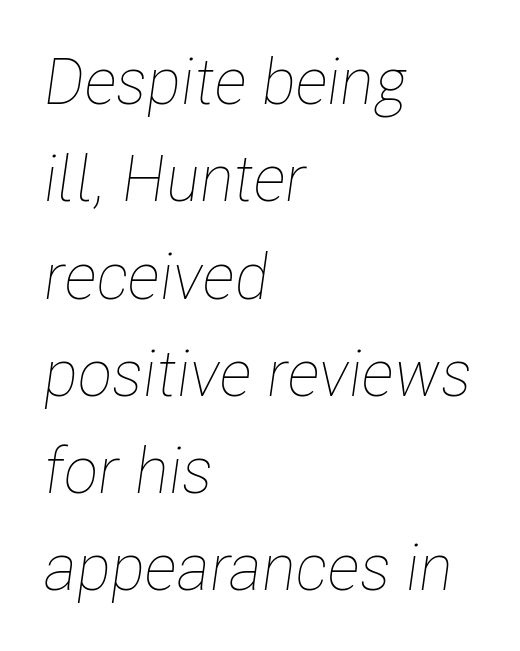
{"italic": "yes", "lean": "right", "slant_degrees": 8, "bold": "no", "weight": "thin", "width": "condensed", "stroke_contrast": "low", "x_height": "medium", "monospaced": "no", "underline": "no", "align": "left", "line_spacing": "normal", "line_spacing_ratio": 1.52, "letter_spacing": "normal", "letter_spacing_em": 0.0, "glyph_px": 64}
